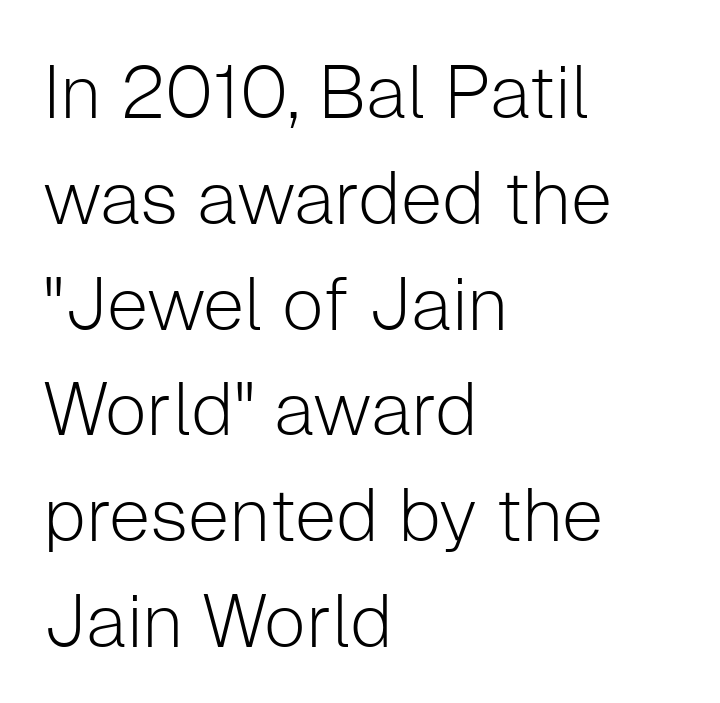
{"serif": "no", "italic": "no", "bold": "no", "weight": "light", "width": "normal", "stroke_contrast": "low", "x_height": "medium", "monospaced": "no", "underline": "no", "align": "left", "line_spacing": "normal", "line_spacing_ratio": 1.43, "letter_spacing": "normal", "letter_spacing_em": 0.0, "glyph_px": 74}
